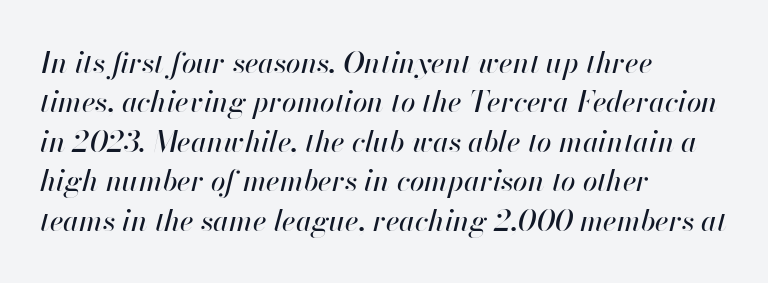
Q: Is the text italic (slanted)? A: Yes, it leans right by about 13 degrees.
Q: Is the text underlined? A: No.
Q: How is the paragraph aligned? A: Left-aligned.
Q: Is the spacing between letters normal or unusually wide? A: Normal.
Q: Is the spacing between lines tight, normal or loose? A: Normal.
Q: Width (condensed, normal, or wide)? A: Normal.
Q: Stroke contrast? A: High.
Q: x-height? A: Small.
Q: Monospaced? A: No.
